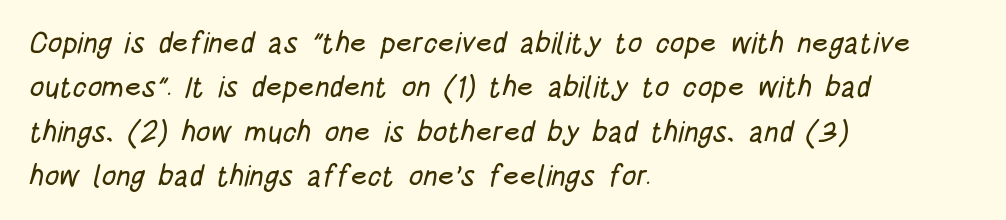
{"serif": "no", "width": "condensed", "stroke_contrast": "low", "x_height": "large", "monospaced": "no", "underline": "no", "align": "left", "line_spacing": "normal", "line_spacing_ratio": 1.53, "letter_spacing": "normal", "letter_spacing_em": 0.0, "glyph_px": 29}
